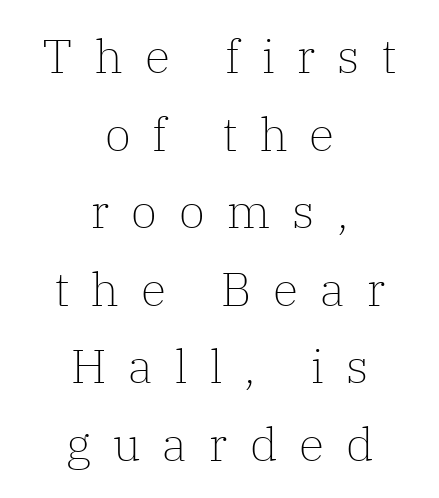
Unbolded letterforms with no extra heft. You could not count columns in this text — the font is proportionally spaced. Does the type have serifs? Yes, each stem ends in a small foot. Students, note that the glyphs here are deliberately spaced far apart.
